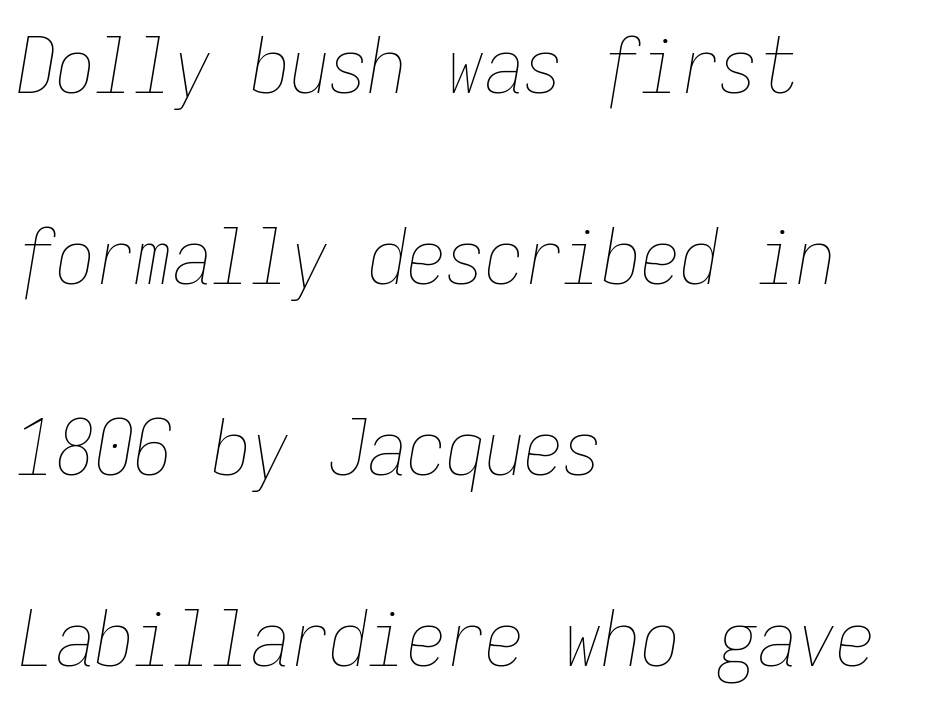
The image shows 78 px thin, condensed type, italic (leaning right), monospaced; set left-aligned, loose line spacing (2.45x), normal letter spacing, not underlined; low stroke contrast and a medium x-height.
